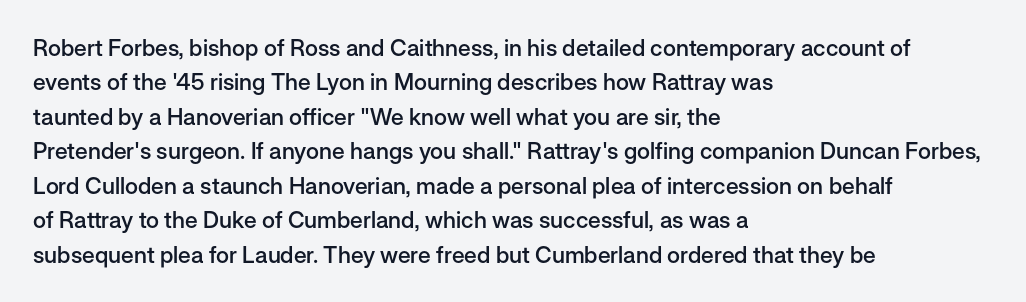
The sample has been set in demibold, a notch under bold. Students, observe: this is what conventionally led text looks like. All the whitespace from short lines collects on the right. Descenders are the only things crossing below the line.
